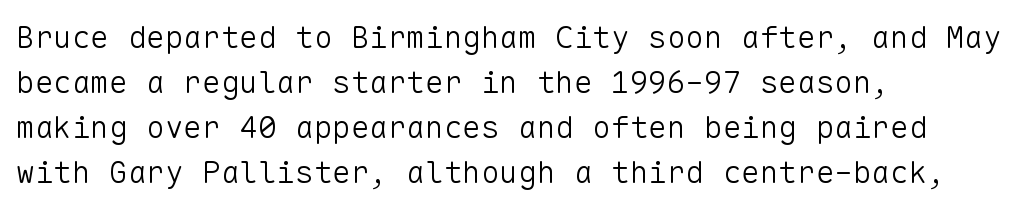
The image shows 31 px light sans-serif type, upright, monospaced; set left-aligned, normal line spacing (1.45x), normal letter spacing, not underlined; low stroke contrast and a medium x-height.
